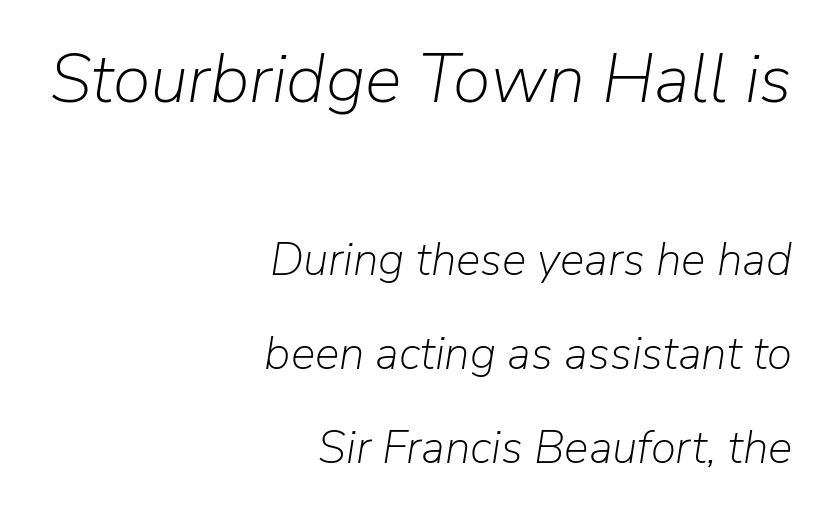
Q: Is the text bold? A: No.
Q: Is the text italic (slanted)? A: Yes, it leans right by about 9 degrees.
Q: Is the text underlined? A: No.
Q: How is the paragraph aligned? A: Right-aligned.
Q: Is the spacing between letters normal or unusually wide? A: Normal.
Q: Is the spacing between lines tight, normal or loose? A: Loose.
Q: Which block of text is set in a larger size, the first (top) or the second (bottom)? A: The first (top) one.
Q: Width (condensed, normal, or wide)? A: Normal.
Q: Stroke contrast? A: Low.
Q: x-height? A: Medium.
Q: Monospaced? A: No.
